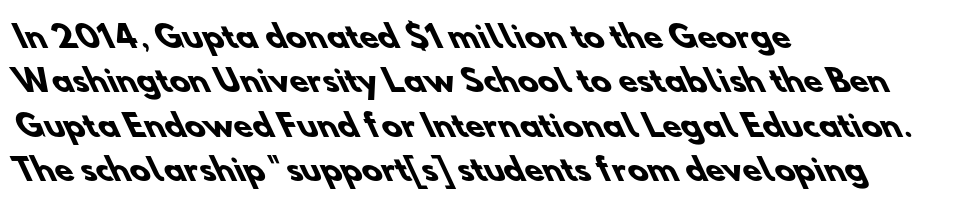
The image shows 30 px heavy sans-serif type; set left-aligned, normal line spacing (1.48x), normal letter spacing, not underlined; low stroke contrast and a small x-height.
